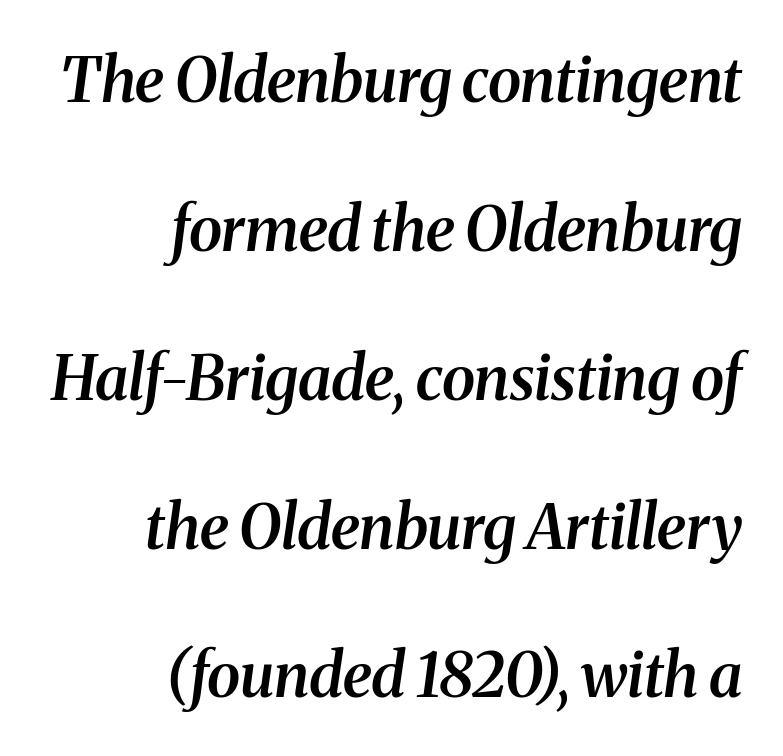
The image shows 61 px semibold serif type, italic (leaning right); set right-aligned, loose line spacing (2.44x), normal letter spacing, not underlined; medium stroke contrast and a medium x-height.
